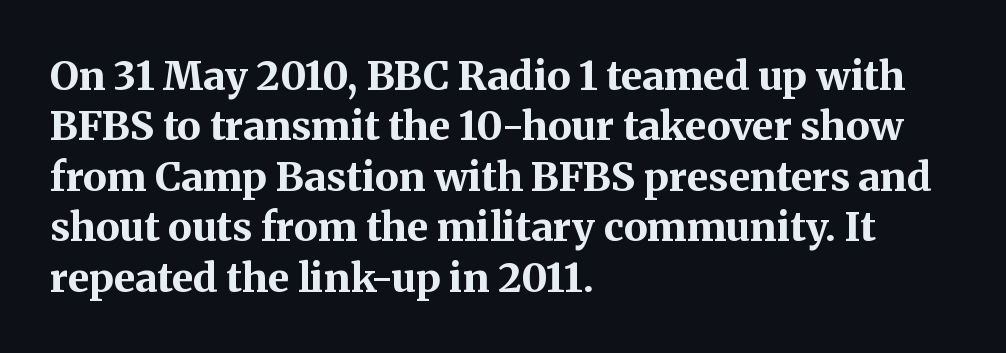
The image shows 40 px bold serif type, upright; set left-aligned, normal line spacing (1.26x), normal letter spacing, not underlined; medium stroke contrast and a medium x-height.
